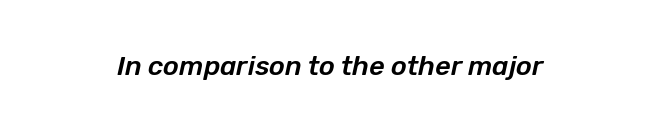
Q: Is the text italic (slanted)? A: Yes, it leans right by about 12 degrees.
Q: Is the text underlined? A: No.
Q: Is the spacing between letters normal or unusually wide? A: Normal.
